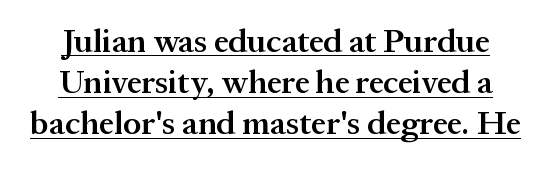
Q: Is the text bold? A: Semi-bold.
Q: Is the text italic (slanted)? A: No, it is upright.
Q: Is the typeface a serif or a sans-serif typeface? A: Serif.
Q: Is the text underlined? A: Yes.
Q: Is the spacing between letters normal or unusually wide? A: Normal.
Q: Is the spacing between lines tight, normal or loose? A: Normal.
Q: Width (condensed, normal, or wide)? A: Normal.
Q: Stroke contrast? A: Medium.
Q: x-height? A: Medium.
Q: Monospaced? A: No.
